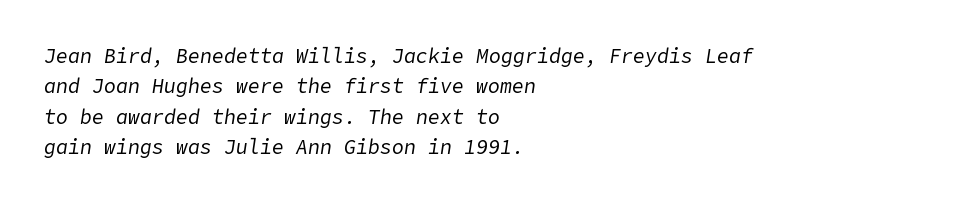
The image shows 20 px text type, italic (leaning right); set left-aligned, normal line spacing (1.52x), normal letter spacing, not underlined.
